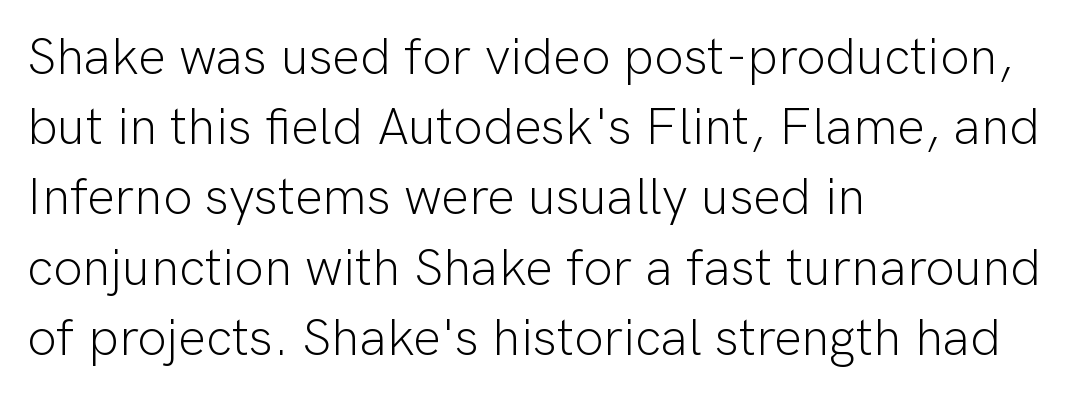
The image shows 52 px light sans-serif type, upright; set left-aligned, normal line spacing (1.35x), normal letter spacing, not underlined; low stroke contrast and a medium x-height.
